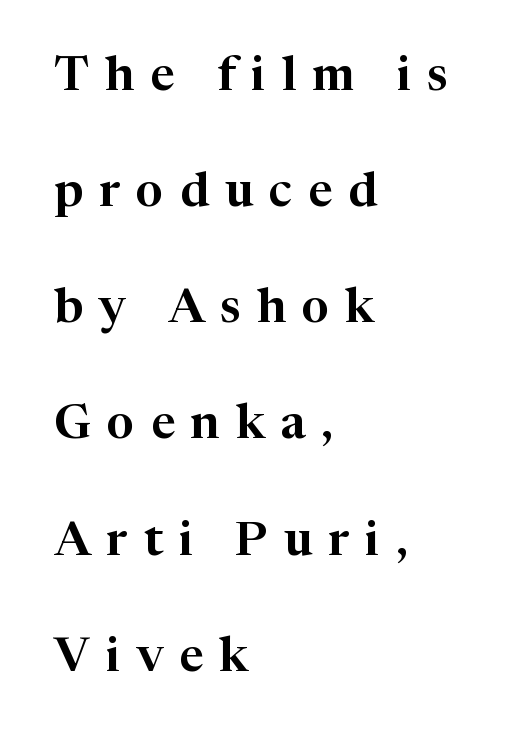
Compared with typical body copy, the letter spacing here is much looser. Plain, unruled lines of type. Italic: no, the glyphs are upright roman. Quick note: interline space is abundant.
